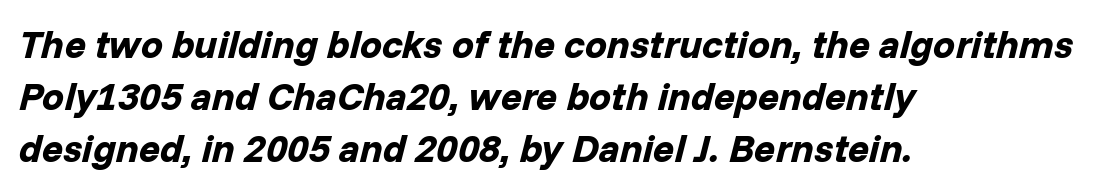
Q: Is the text bold? A: Yes.
Q: Is the text italic (slanted)? A: Yes, it leans right by about 14 degrees.
Q: Is the text underlined? A: No.
Q: How is the paragraph aligned? A: Left-aligned.
Q: Is the spacing between letters normal or unusually wide? A: Normal.
Q: Is the spacing between lines tight, normal or loose? A: Normal.
Q: Width (condensed, normal, or wide)? A: Normal.
Q: Stroke contrast? A: Low.
Q: x-height? A: Medium.
Q: Monospaced? A: No.
